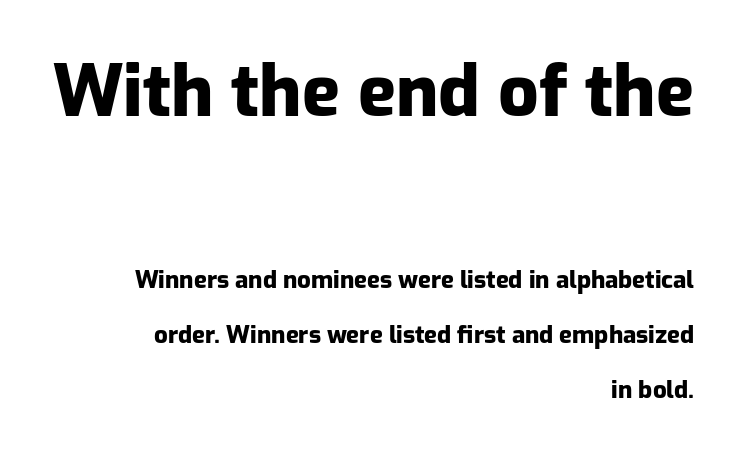
The image shows 71 px heavy sans-serif type, upright; set right-aligned, loose line spacing (2.29x), normal letter spacing, not underlined; the first (top) block is 2.96x larger; low stroke contrast and a medium x-height.
